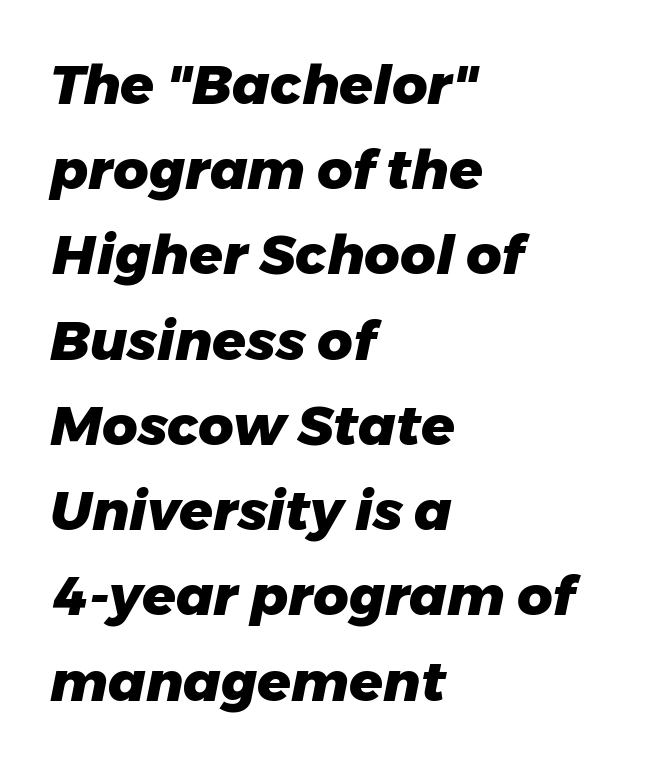
Caption: standard tracking, unaltered. The space between consecutive lines is moderate. You can tell it's italic because the verticals aren't actually vertical. The glyphs are unaccompanied by any horizontal stroke below them. The characters look thick and weighty, a clear bold. This sample has the flowing, uneven cadence of proportional lettering.
